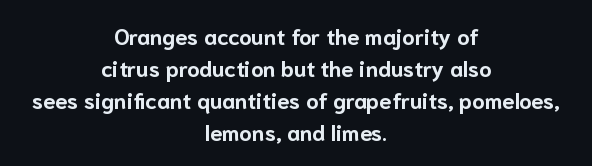
No word sits above an underline. Regular leading. Ascenders rise straight up at ninety degrees. Layout note: lines centered. How are the letters spaced? Ordinarily, with no added tracking. Does the weight exceed regular? Yes, all the way to bold.
